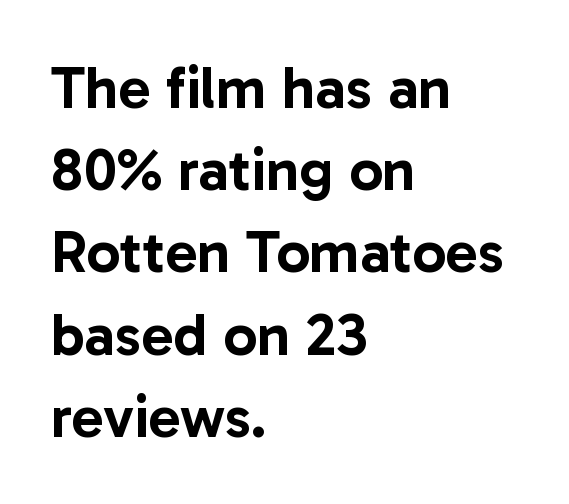
There is no visible air inserted between adjacent glyphs. Layout note: lines flush left. The specimen omits any rule beneath the text block's lines. Is this a sans? Yes — the strokes have no serifs. Each new line begins a customary step beneath the previous one. Every character sits straight up, as roman type does.
